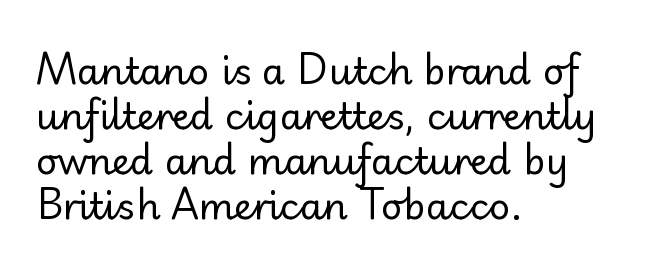
Q: Is the text bold? A: No.
Q: Is the text italic (slanted)? A: No, it is upright.
Q: Is the typeface a serif or a sans-serif typeface? A: Sans-serif.
Q: Is the text underlined? A: No.
Q: How is the paragraph aligned? A: Left-aligned.
Q: Is the spacing between letters normal or unusually wide? A: Normal.
Q: Width (condensed, normal, or wide)? A: Normal.
Q: Stroke contrast? A: Low.
Q: x-height? A: Small.
Q: Monospaced? A: No.
